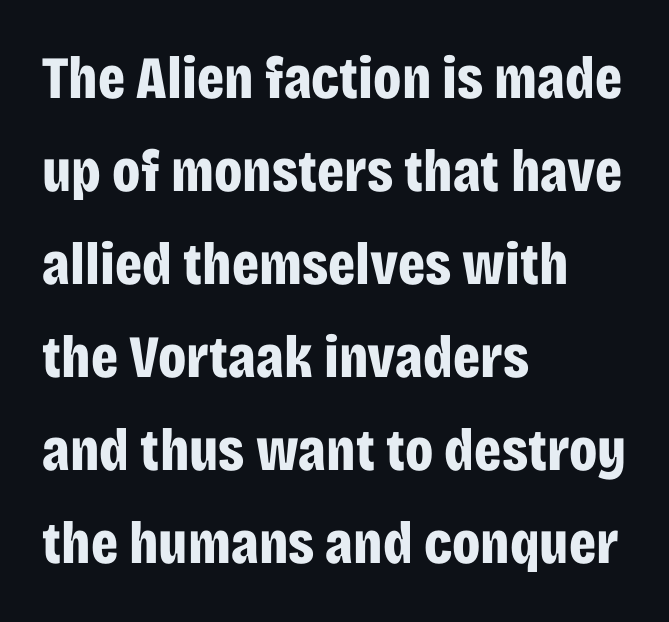
Q: Is the text bold? A: Yes.
Q: Is the text italic (slanted)? A: No, it is upright.
Q: Is the typeface a serif or a sans-serif typeface? A: Sans-serif.
Q: Is the text underlined? A: No.
Q: How is the paragraph aligned? A: Left-aligned.
Q: Is the spacing between letters normal or unusually wide? A: Normal.
Q: Is the spacing between lines tight, normal or loose? A: Normal.
Q: Width (condensed, normal, or wide)? A: Condensed.
Q: Stroke contrast? A: Low.
Q: x-height? A: Large.
Q: Monospaced? A: No.
